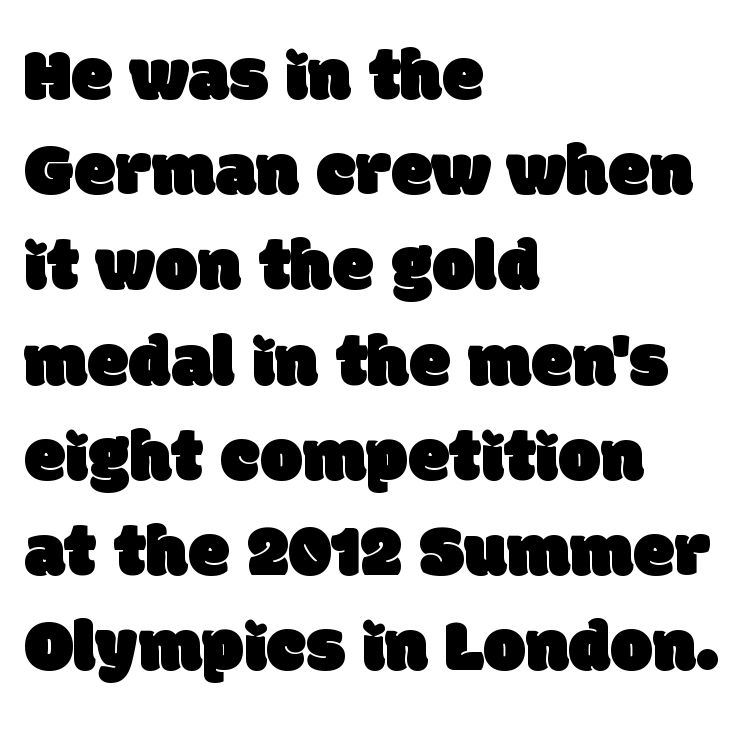
Q: Is the typeface a serif or a sans-serif typeface? A: Sans-serif.
Q: Is the text underlined? A: No.
Q: How is the paragraph aligned? A: Left-aligned.
Q: Is the spacing between letters normal or unusually wide? A: Normal.
Q: Is the spacing between lines tight, normal or loose? A: Normal.
Q: Width (condensed, normal, or wide)? A: Normal.
Q: Stroke contrast? A: Low.
Q: x-height? A: Large.
Q: Monospaced? A: No.
